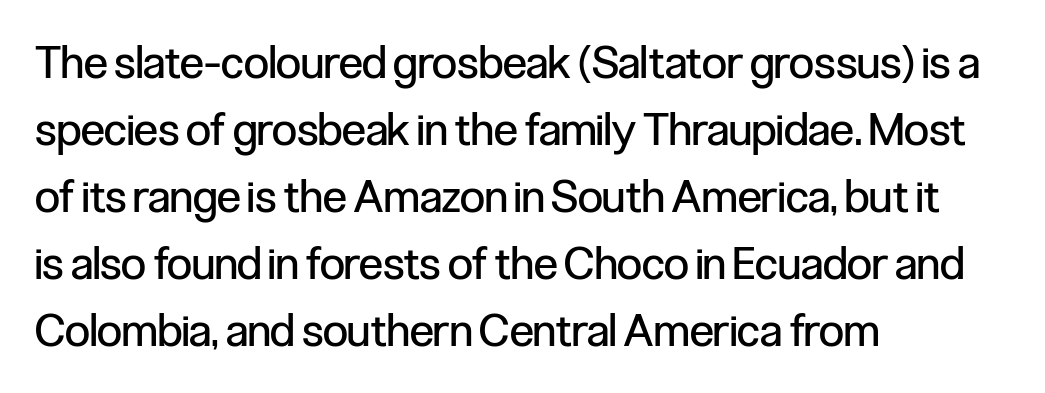
{"serif": "no", "italic": "no", "bold": "no", "weight": "regular", "width": "condensed", "stroke_contrast": "low", "x_height": "medium", "monospaced": "no", "underline": "no", "align": "left", "line_spacing": "normal", "line_spacing_ratio": 1.49, "letter_spacing": "normal", "letter_spacing_em": 0.0, "glyph_px": 45}
